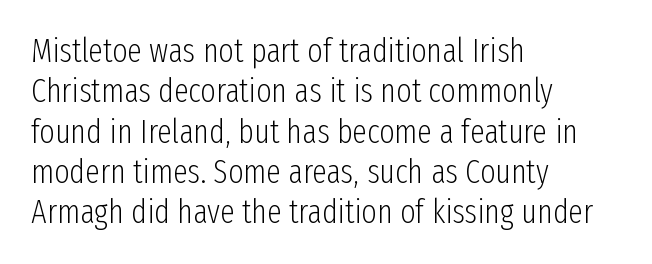
{"serif": "no", "italic": "no", "bold": "no", "weight": "light", "width": "condensed", "stroke_contrast": "low", "x_height": "medium", "monospaced": "no", "underline": "no", "align": "left", "line_spacing_ratio": 1.22, "letter_spacing": "normal", "letter_spacing_em": 0.0, "glyph_px": 33}
